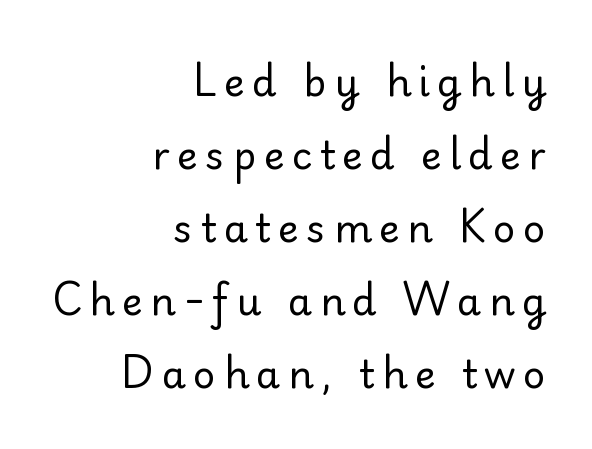
Layout note: lines flush right. Nothing heavy about these letters — not bold at all. The letters carry serifs — small finishing strokes at the ends of their stems. Ascenders rise straight up at ninety degrees. Note the varied advance widths — an 'i' is clearly narrower than an 'm'. The space beneath each line is pristine and unruled.
